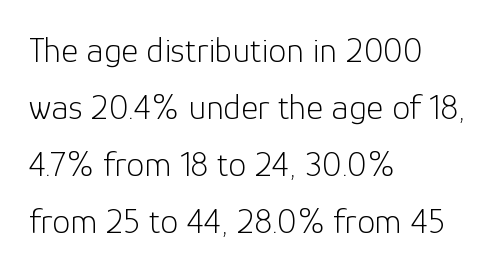
Q: Is the text bold? A: No.
Q: Is the text italic (slanted)? A: No, it is upright.
Q: Is the typeface a serif or a sans-serif typeface? A: Sans-serif.
Q: Is the text underlined? A: No.
Q: How is the paragraph aligned? A: Left-aligned.
Q: Is the spacing between letters normal or unusually wide? A: Normal.
Q: Is the spacing between lines tight, normal or loose? A: Normal.
Q: Width (condensed, normal, or wide)? A: Normal.
Q: Stroke contrast? A: Low.
Q: x-height? A: Medium.
Q: Monospaced? A: No.
